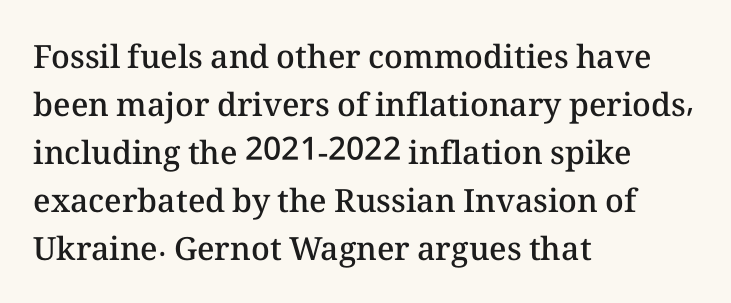
{"italic": "no", "bold": "semi", "weight": "semibold", "width": "normal", "stroke_contrast": "medium", "x_height": "medium", "monospaced": "no", "underline": "no", "align": "left", "line_spacing": "normal", "line_spacing_ratio": 1.5, "letter_spacing": "normal", "letter_spacing_em": 0.0, "glyph_px": 32}
